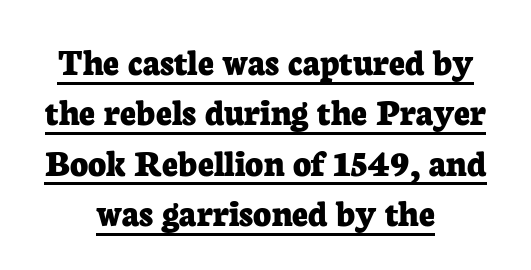
The image shows 39 px bold serif type, upright; set centered, normal line spacing (1.29x), normal letter spacing, underlined; low stroke contrast and a medium x-height.
